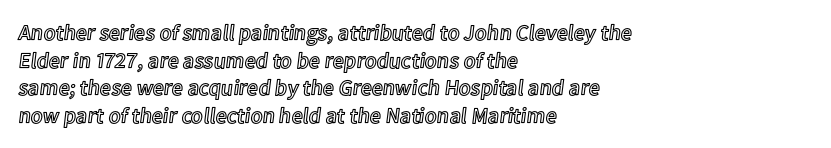
Q: Is the text italic (slanted)? A: Yes.
Q: Is the text underlined? A: No.
Q: How is the paragraph aligned? A: Left-aligned.
Q: Is the spacing between letters normal or unusually wide? A: Normal.
Q: Is the spacing between lines tight, normal or loose? A: Normal.
